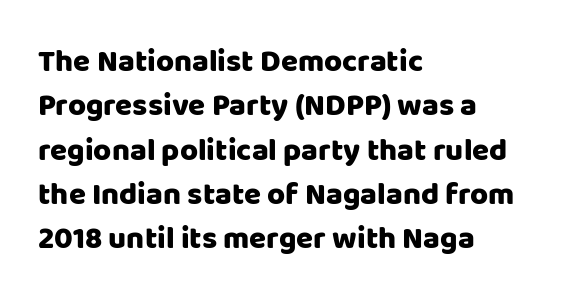
{"serif": "no", "italic": "no", "width": "normal", "stroke_contrast": "low", "x_height": "large", "monospaced": "no", "underline": "no", "align": "left", "line_spacing": "normal", "line_spacing_ratio": 1.43, "letter_spacing": "normal", "letter_spacing_em": 0.0, "glyph_px": 31}
